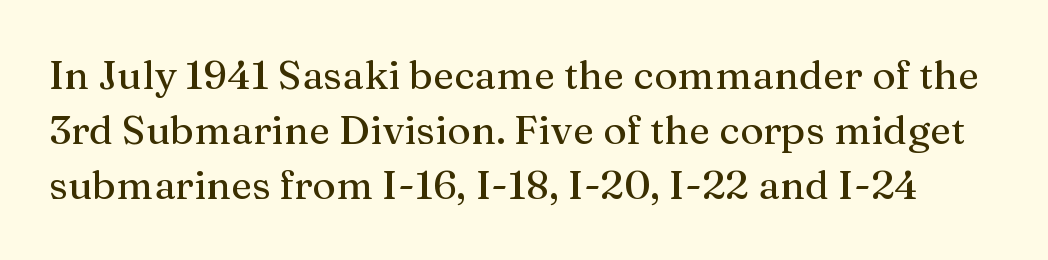
The image shows 40 px serif type, upright; set normal line spacing (1.38x), normal letter spacing, not underlined; medium stroke contrast and a medium x-height.
